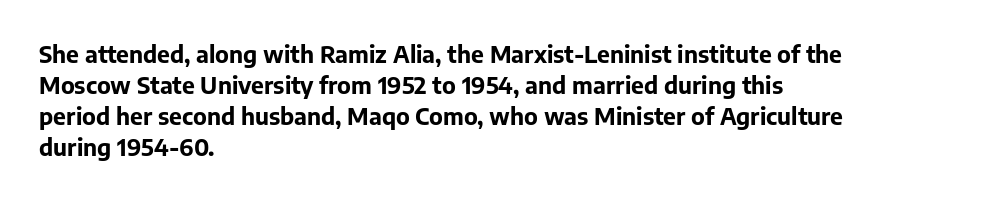
Q: Is the text bold? A: Yes.
Q: Is the text italic (slanted)? A: No, it is upright.
Q: Is the text underlined? A: No.
Q: How is the paragraph aligned? A: Left-aligned.
Q: Is the spacing between letters normal or unusually wide? A: Normal.
Q: Is the spacing between lines tight, normal or loose? A: Normal.
